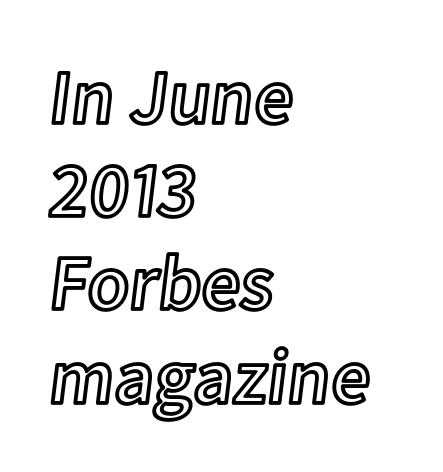
{"width": "normal", "x_height": "medium", "monospaced": "no", "underline": "no", "align": "left", "line_spacing_ratio": 1.21, "letter_spacing": "normal", "letter_spacing_em": 0.0, "glyph_px": 77}
